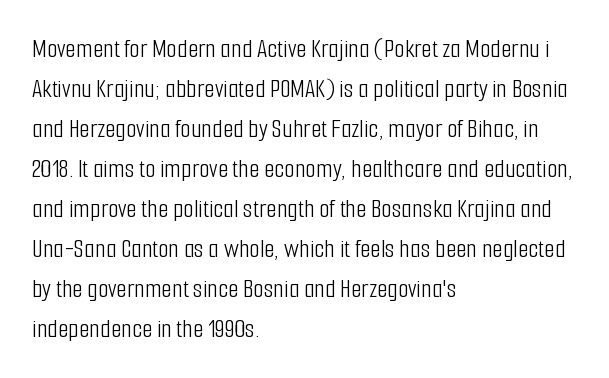
Q: Is the text bold? A: No.
Q: Is the text italic (slanted)? A: No, it is upright.
Q: Is the text underlined? A: No.
Q: How is the paragraph aligned? A: Left-aligned.
Q: Is the spacing between letters normal or unusually wide? A: Normal.
Q: Is the spacing between lines tight, normal or loose? A: Normal.
